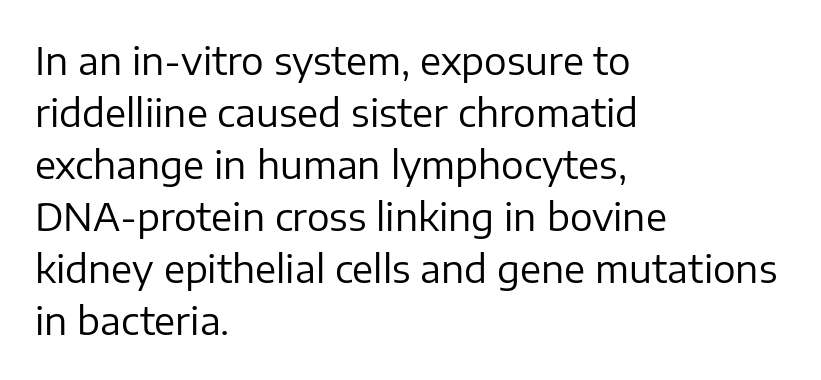
These lines are rendered in a variable-pitch font. This rendering uses left alignment, leaving the right contour irregular. Weight class: somewhere from thin through regular. The rendering keeps characters at their native spacing.
